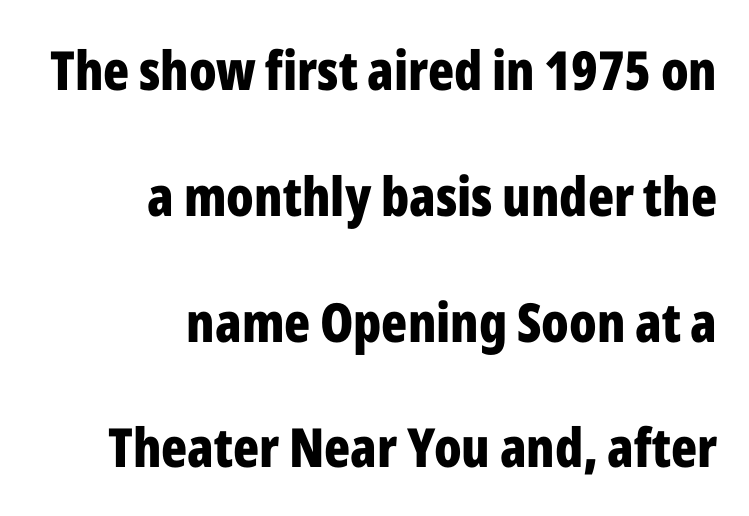
Notice the wide empty band between every row — that's loose leading. Teacher's note: observe the even right margin — that is flush-right alignment. Here the designer chose a conventional face with non-uniform glyph widths. Every character sits straight up, as roman type does.
